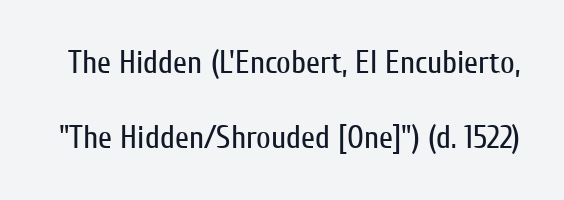
The image shows 32 px regular-weight, condensed sans-serif type, upright; set loose line spacing (2.34x), normal letter spacing, not underlined; low stroke contrast and a medium x-height.
